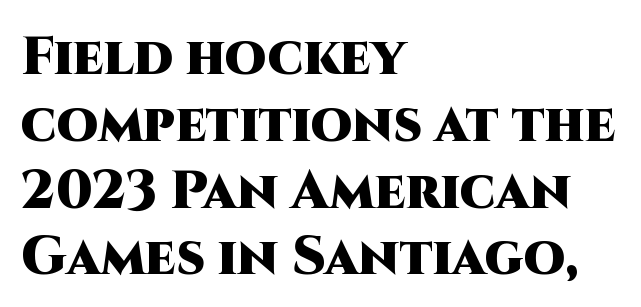
Q: Is the text bold? A: Yes.
Q: Is the text italic (slanted)? A: No, it is upright.
Q: Is the typeface a serif or a sans-serif typeface? A: Sans-serif.
Q: Is the text underlined? A: No.
Q: How is the paragraph aligned? A: Left-aligned.
Q: Is the spacing between letters normal or unusually wide? A: Normal.
Q: Is the spacing between lines tight, normal or loose? A: Normal.
Q: Width (condensed, normal, or wide)? A: Normal.
Q: Stroke contrast? A: High.
Q: x-height? A: Large.
Q: Monospaced? A: No.
